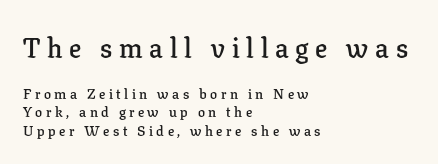
Q: Is the text bold? A: Semi-bold.
Q: Is the text italic (slanted)? A: No, it is upright.
Q: Is the text underlined? A: No.
Q: How is the paragraph aligned? A: Left-aligned.
Q: Is the spacing between letters normal or unusually wide? A: Unusually wide.
Q: Is the spacing between lines tight, normal or loose? A: Normal.
Q: Which block of text is set in a larger size, the first (top) or the second (bottom)? A: The first (top) one.
